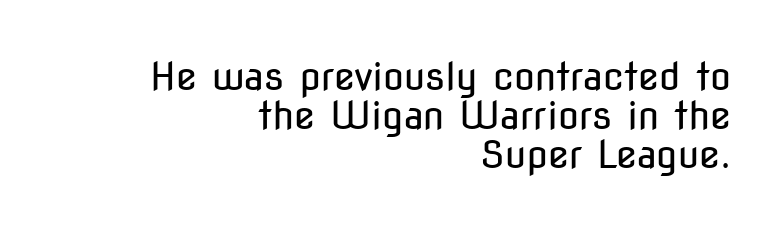
{"serif": "no", "italic": "no", "bold": "no", "weight": "regular", "width": "condensed", "stroke_contrast": "low", "x_height": "medium", "monospaced": "no", "underline": "no", "align": "right", "line_spacing": "tight", "line_spacing_ratio": 1.03, "letter_spacing": "normal", "letter_spacing_em": 0.0, "glyph_px": 38}
